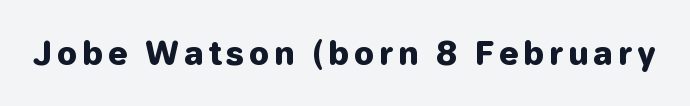
{"serif": "no", "italic": "no", "bold": "yes", "weight": "heavy", "width": "normal", "stroke_contrast": "low", "x_height": "medium", "monospaced": "no", "underline": "no", "glyph_px": 32}
